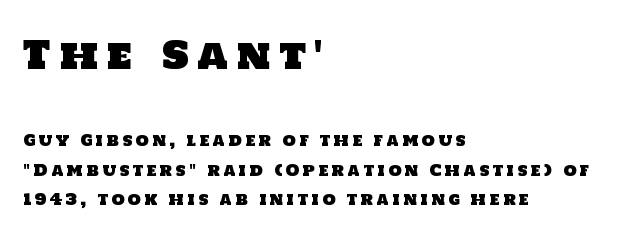
The image shows 38 px sans-serif type; set left-aligned, loose line spacing (1.97x), unusually wide letter spacing (+0.22 em), not underlined; the first (top) block is 2.53x larger; low stroke contrast and a large x-height.
